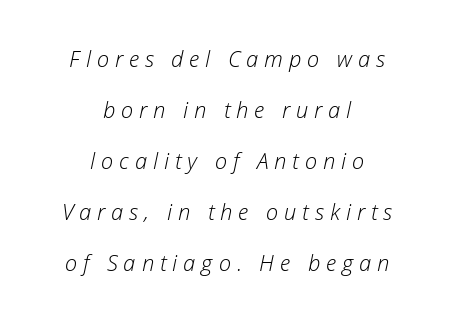
The image shows 22 px text type, italic (leaning right); set centered, loose line spacing (2.32x), unusually wide letter spacing (+0.27 em), not underlined.
